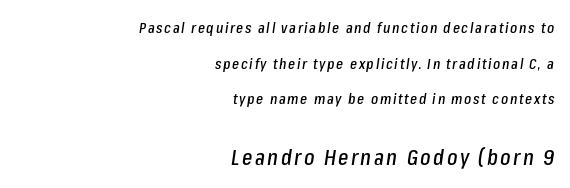
Type without underlining. The vertical gap from one line to the next is large. In CSS terms this would be text-align: right. The second block has been scaled up relative to the first.
